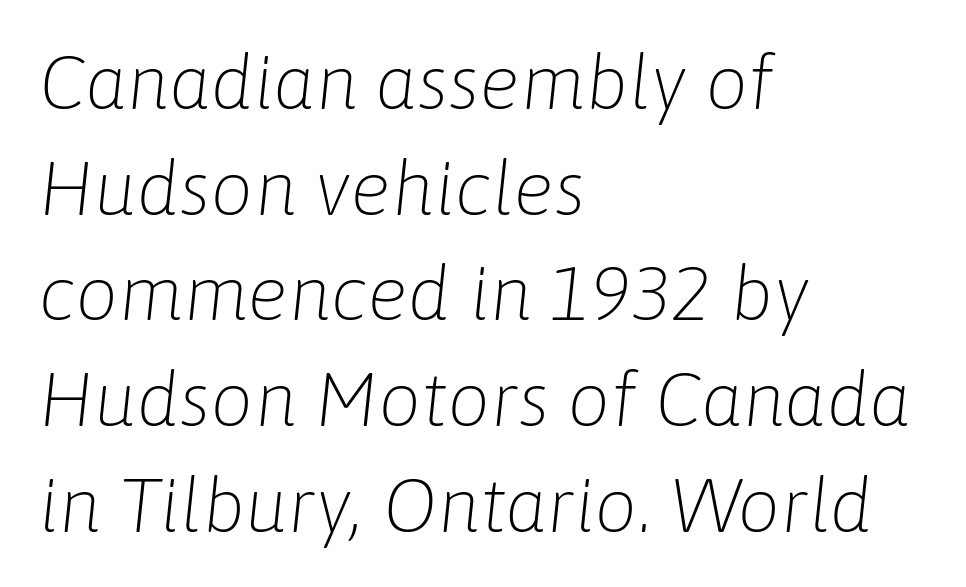
This rendering leaves character spacing at its baseline value. No heavy texture on the line: the type isn't bold. The letters advance in unequal steps, a hallmark of proportional type. The foot of each line stays bare and open. The passage shown stacks its lines at a standard gap.
